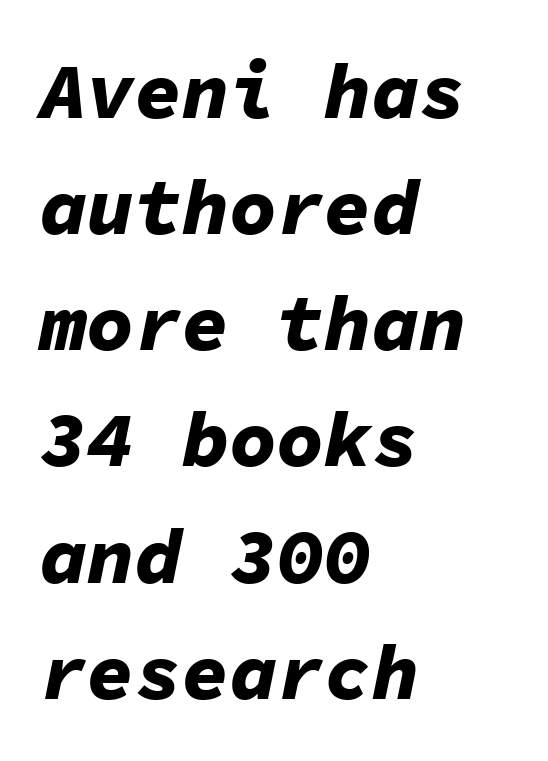
The image shows 79 px bold type, italic (leaning right), monospaced; set left-aligned, normal line spacing (1.47x), normal letter spacing, not underlined; low stroke contrast and a medium x-height.
